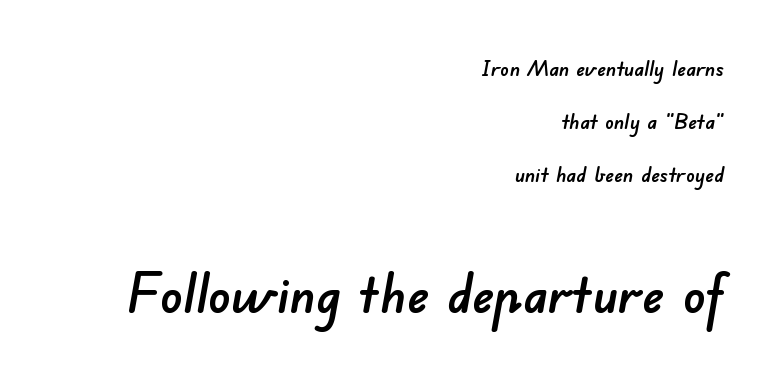
The image shows 55 px sans-serif type; set right-aligned, loose line spacing (2.42x), normal letter spacing, not underlined; the second (bottom) block is 2.5x larger; low stroke contrast and a small x-height.
